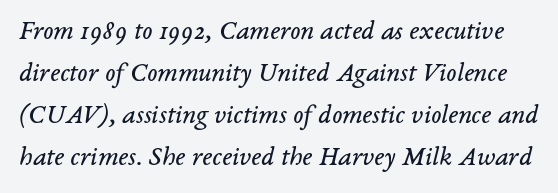
The image shows 27 px text type, italic (leaning right); set normal line spacing (1.56x), normal letter spacing, not underlined.
